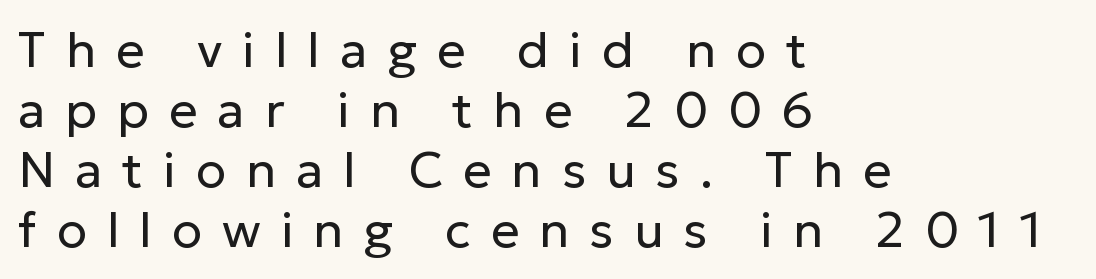
{"serif": "no", "italic": "no", "bold": "no", "weight": "regular", "width": "normal", "stroke_contrast": "low", "x_height": "medium", "monospaced": "no", "underline": "no", "align": "left", "line_spacing_ratio": 1.2, "letter_spacing": "wide", "letter_spacing_em": 0.4, "glyph_px": 50}
